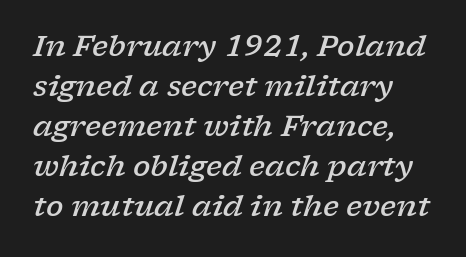
Q: Is the text bold? A: Semi-bold.
Q: Is the text italic (slanted)? A: Yes, it leans right by about 17 degrees.
Q: Is the typeface a serif or a sans-serif typeface? A: Serif.
Q: Is the text underlined? A: No.
Q: Is the spacing between letters normal or unusually wide? A: Normal.
Q: Is the spacing between lines tight, normal or loose? A: Normal.
Q: Width (condensed, normal, or wide)? A: Wide.
Q: Stroke contrast? A: Low.
Q: x-height? A: Medium.
Q: Monospaced? A: No.
